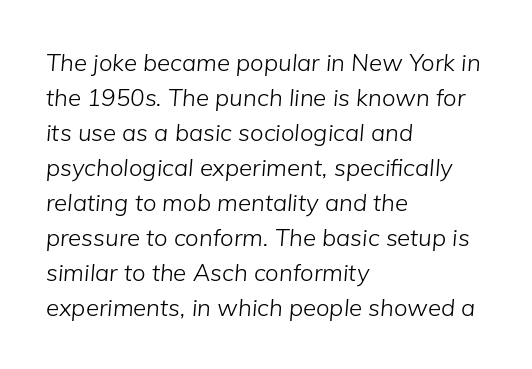
No extra tracking has been applied to these lines. Rows of type keep a routine distance in the vertical direction. There's an unmistakable incline to the writing here. Words float on clear page, feet unadorned. Typeset ragged right — the left edge is the straight one.
